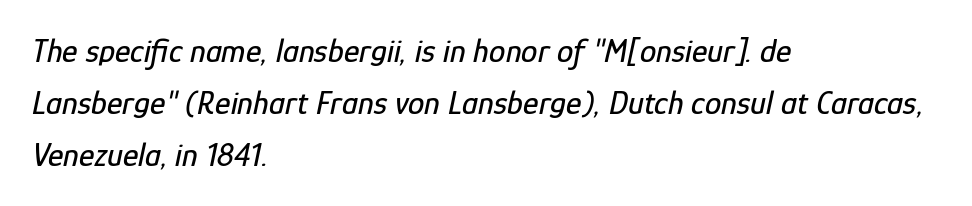
The rendering uses natural spacing where letterforms have individual widths. The lines in this sample share a left origin and differ only in where they stop. The letterforms sit shoulder to shoulder at normal distance. One glance says typical: line gaps are just what's usual.
